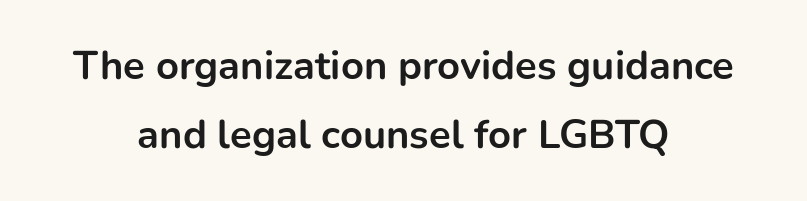
You could not count columns in this text — the font is proportionally spaced. Visually the block forms a symmetrical silhouette, jagged on both flanks. Check the space under the baseline: it is left empty. Caption: standard tracking, unaltered.
